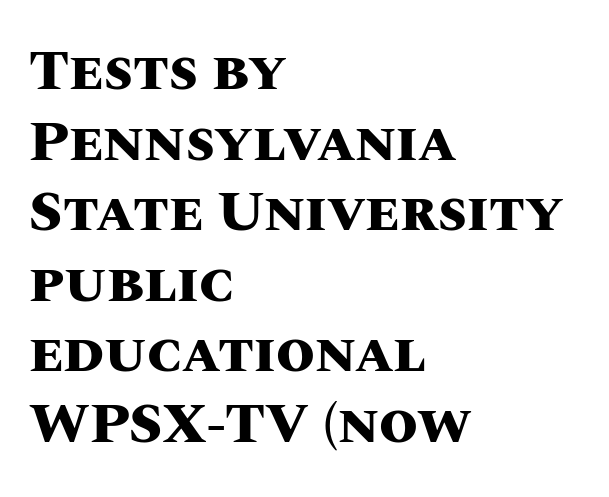
Line spacing here is normal. This rendering uses left alignment, leaving the right contour irregular. The space beneath each line is pristine and unruled. The passage shown is typed in a proportional face where columns would drift. Is the letter spacing exaggerated? No — it looks like the ordinary default.
